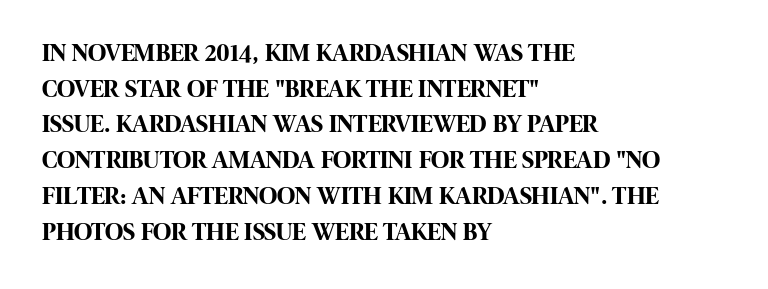
This rendering leaves character spacing at its baseline value. Any mark beneath the type? The region is blank. This is roman type, the default non-slanted kind. Pretty heavy lettering here — definitely bold. Notice how descenders clear the ascenders below comfortably — that's standard leading. All the whitespace from short lines collects on the right.
